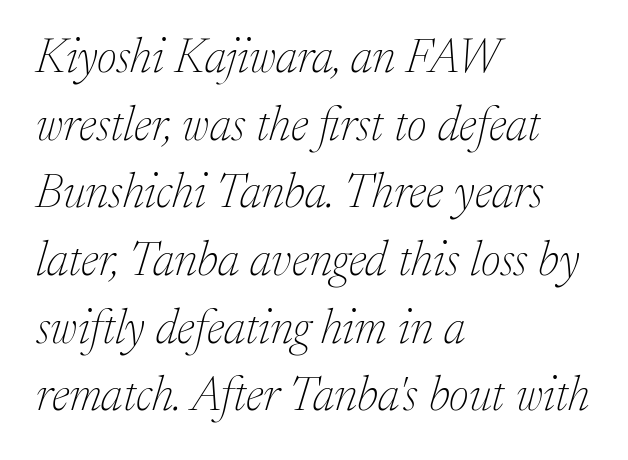
Check where the strokes stop: tiny serifs finish them off. Weight: regular or lighter. Character widths vary here, with narrow letters taking less room than wide ones. The baseline area is clear. The space between consecutive lines is moderate. Does the copy run flush right? No — it runs flush left.
